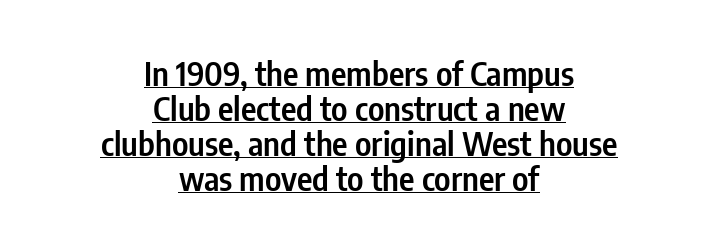
The image shows 33 px semibold, condensed sans-serif type, upright; set centered, tight line spacing (1.06x), normal letter spacing, underlined; low stroke contrast and a medium x-height.
